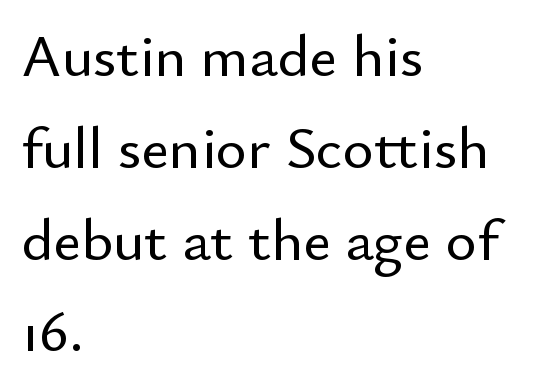
Q: Is the text italic (slanted)? A: No, it is upright.
Q: Is the typeface a serif or a sans-serif typeface? A: Sans-serif.
Q: Is the text underlined? A: No.
Q: How is the paragraph aligned? A: Left-aligned.
Q: Is the spacing between letters normal or unusually wide? A: Normal.
Q: Is the spacing between lines tight, normal or loose? A: Normal.
Q: Width (condensed, normal, or wide)? A: Normal.
Q: Stroke contrast? A: Low.
Q: x-height? A: Small.
Q: Monospaced? A: No.
